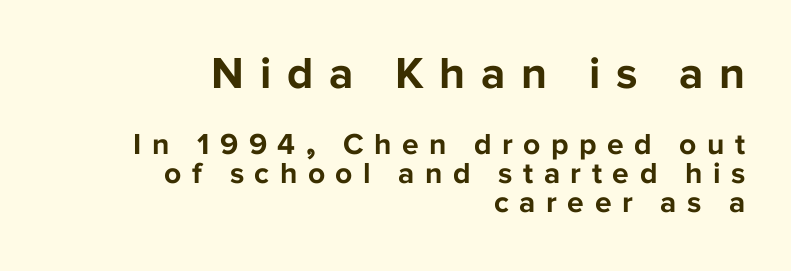
Large over small — that's the arrangement of the two blocks here. Posture: vertical. Nothing sits at the stroke ends, so this counts as sans-serif. The rag falls on the left side of this text block. Does the weight exceed regular? Yes, all the way to bold.
